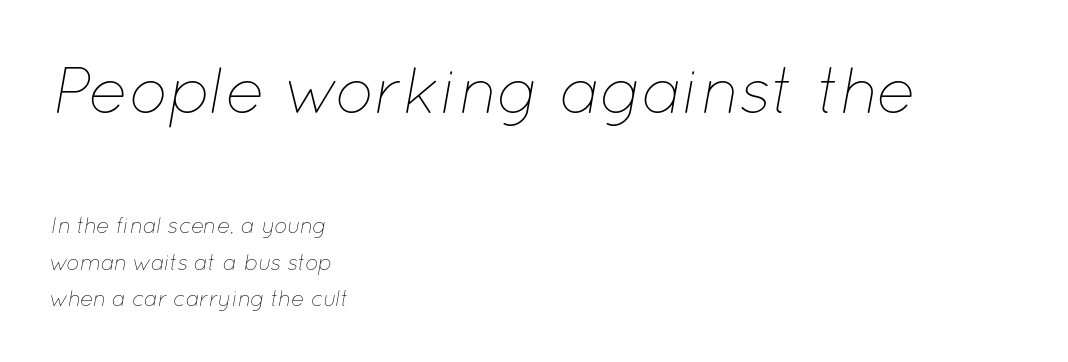
Q: Is the text bold? A: No.
Q: Is the text italic (slanted)? A: Yes, it leans right by about 12 degrees.
Q: Is the text underlined? A: No.
Q: How is the paragraph aligned? A: Left-aligned.
Q: Is the spacing between letters normal or unusually wide? A: Normal.
Q: Is the spacing between lines tight, normal or loose? A: Normal.
Q: Which block of text is set in a larger size, the first (top) or the second (bottom)? A: The first (top) one.
Q: Width (condensed, normal, or wide)? A: Normal.
Q: Stroke contrast? A: Low.
Q: x-height? A: Medium.
Q: Monospaced? A: No.
